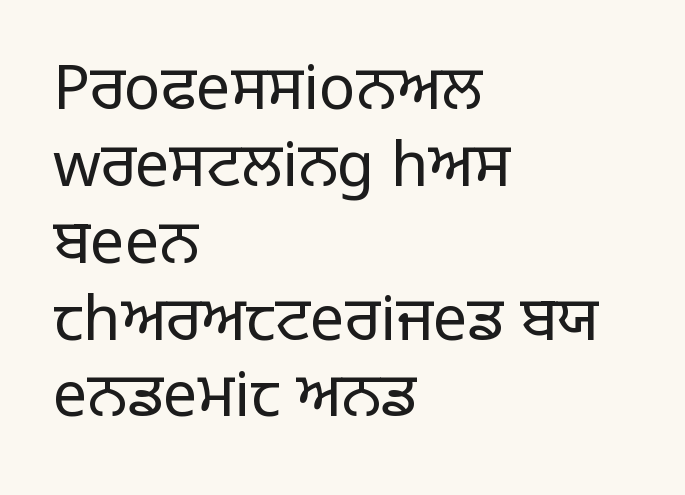
{"serif": "no", "italic": "no", "bold": "no", "weight": "light", "width": "normal", "stroke_contrast": "low", "x_height": "large", "monospaced": "no", "underline": "no", "align": "left", "line_spacing": "normal", "line_spacing_ratio": 1.26, "letter_spacing": "normal", "letter_spacing_em": 0.0, "glyph_px": 61}
